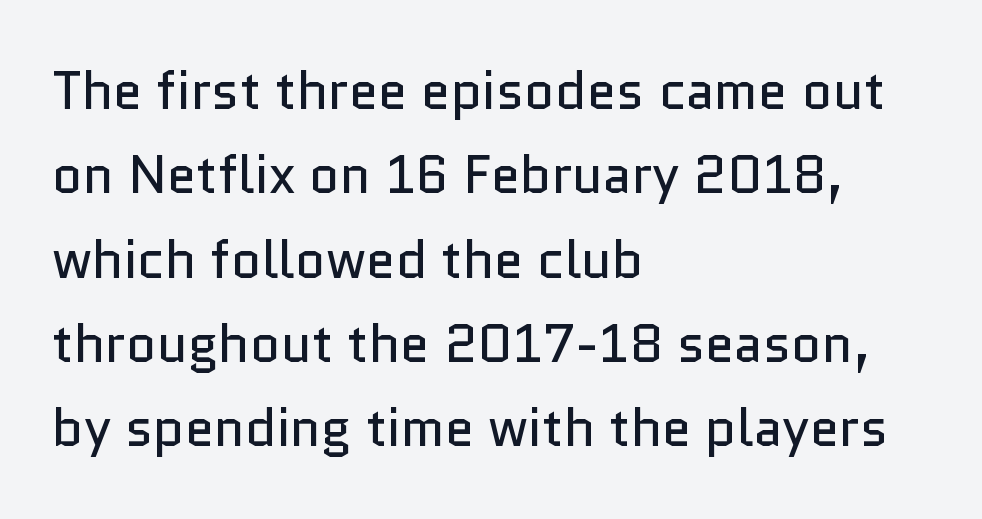
Q: Is the text bold? A: No.
Q: Is the text italic (slanted)? A: No, it is upright.
Q: Is the typeface a serif or a sans-serif typeface? A: Sans-serif.
Q: Is the text underlined? A: No.
Q: How is the paragraph aligned? A: Left-aligned.
Q: Is the spacing between letters normal or unusually wide? A: Normal.
Q: Is the spacing between lines tight, normal or loose? A: Normal.
Q: Width (condensed, normal, or wide)? A: Normal.
Q: Stroke contrast? A: Low.
Q: x-height? A: Medium.
Q: Monospaced? A: No.
